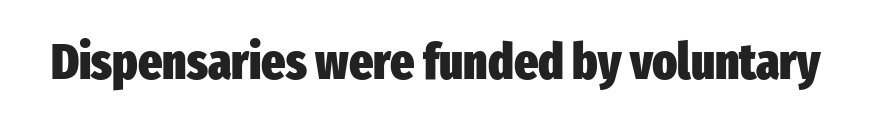
The line texture is even and compact thanks to regular tracking. Here the designer chose a conventional face with non-uniform glyph widths. I'd call this a sans setting — the letters go barefoot. The strokes are fattened all the way to bold. Tall strokes in this sample are plumb rather than angled. Plain, unruled lines of type.
